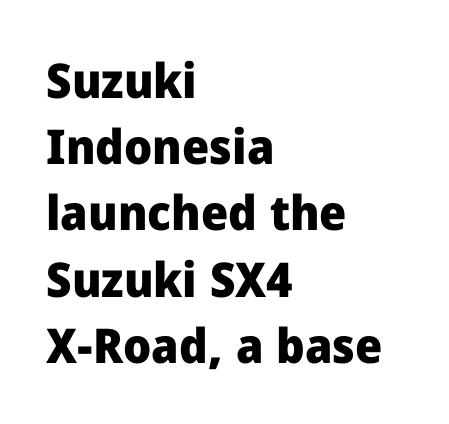
Ordinary non-slanted type is in use. The setting favours the left margin, as ordinary paragraphs usually do. Notice how thick the strokes are: this is what a full bold looks like. What stands out about the letter spacing? Nothing — it is the standard amount. The gap between lines stays unmarked. In terms of leading, this rendering sits right in the middle.
